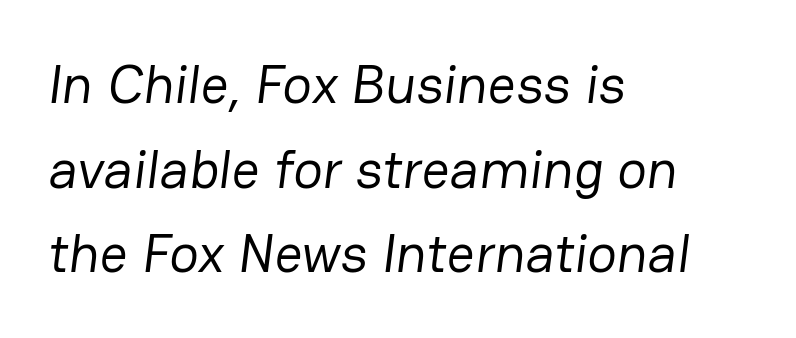
The type is set solid horizontally, with unmodified tracking. This rendering uses left alignment, leaving the right contour irregular. Quick note: underline off. Normally led — the rows are evenly, conventionally spaced. These lines are composed in type without serifs.
